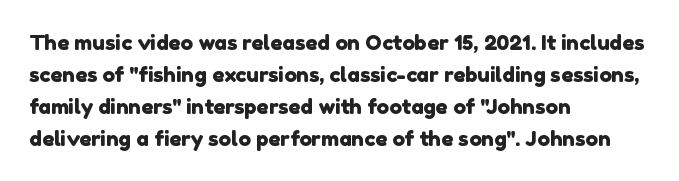
The image shows 21 px text type; set left-aligned, normal line spacing (1.53x), normal letter spacing, not underlined.
